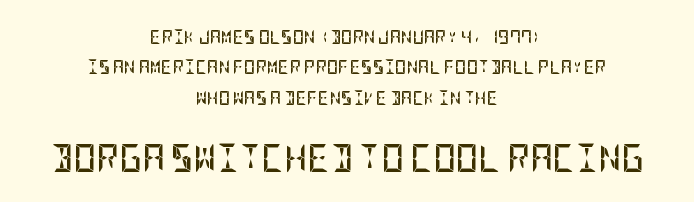
I'd call this a sans setting — the letters go barefoot. Neither beginnings nor endings align; midpoints do. Note: smaller setting up top, larger setting below. Anything drawn beneath the words? Only blank space. Bold? Absolutely — the strokes are thick and heavy.
